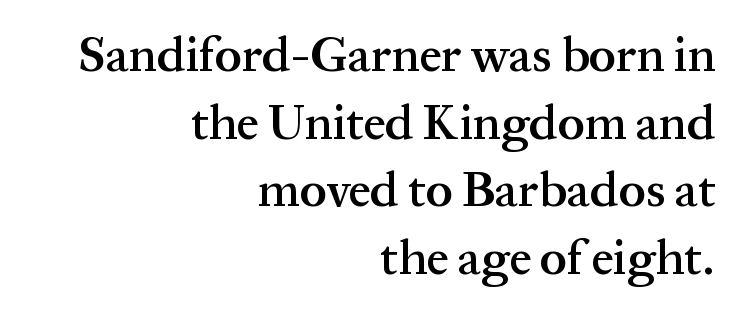
The image shows 49 px semibold serif type, upright; set right-aligned, normal line spacing (1.38x), normal letter spacing, not underlined; medium stroke contrast and a medium x-height.
